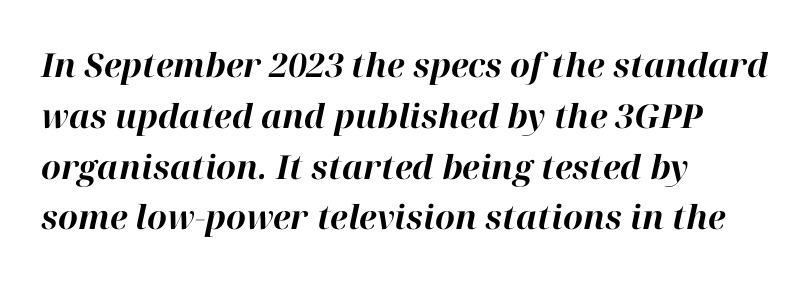
Q: Is the text bold? A: Yes.
Q: Is the text italic (slanted)? A: Yes, it leans right by about 12 degrees.
Q: Is the text underlined? A: No.
Q: How is the paragraph aligned? A: Left-aligned.
Q: Is the spacing between letters normal or unusually wide? A: Normal.
Q: Is the spacing between lines tight, normal or loose? A: Normal.
Q: Width (condensed, normal, or wide)? A: Normal.
Q: Stroke contrast? A: High.
Q: x-height? A: Medium.
Q: Monospaced? A: No.
